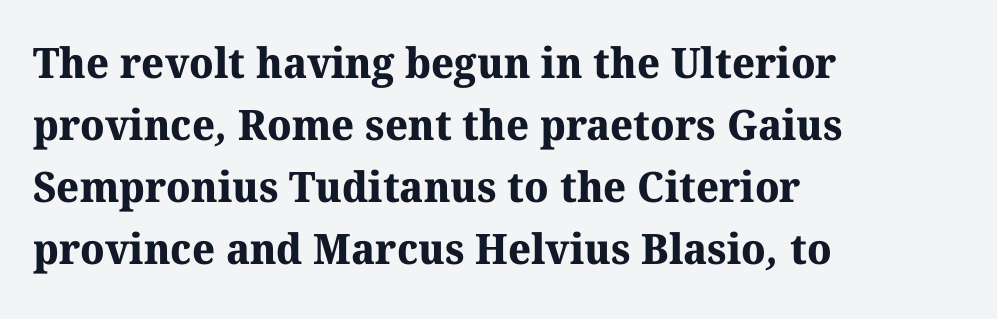
Q: Is the text bold? A: Yes.
Q: Is the typeface a serif or a sans-serif typeface? A: Serif.
Q: Is the text underlined? A: No.
Q: How is the paragraph aligned? A: Left-aligned.
Q: Is the spacing between letters normal or unusually wide? A: Normal.
Q: Is the spacing between lines tight, normal or loose? A: Normal.
Q: Width (condensed, normal, or wide)? A: Normal.
Q: Stroke contrast? A: Medium.
Q: x-height? A: Medium.
Q: Monospaced? A: No.
